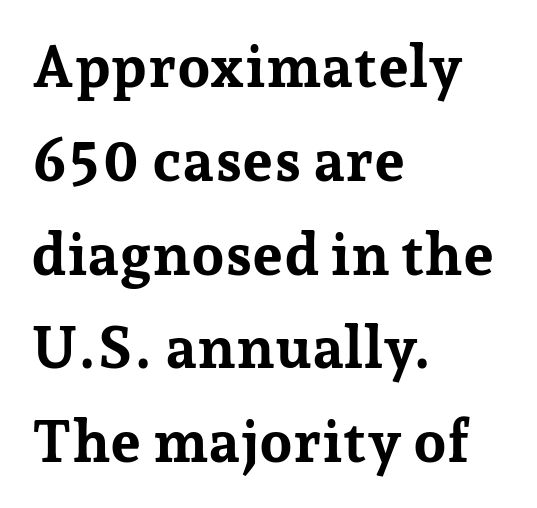
{"serif": "yes", "italic": "no", "bold": "yes", "weight": "bold", "width": "normal", "stroke_contrast": "low", "x_height": "medium", "monospaced": "no", "underline": "no", "align": "left", "line_spacing": "normal", "line_spacing_ratio": 1.59, "letter_spacing": "normal", "letter_spacing_em": 0.0, "glyph_px": 59}
